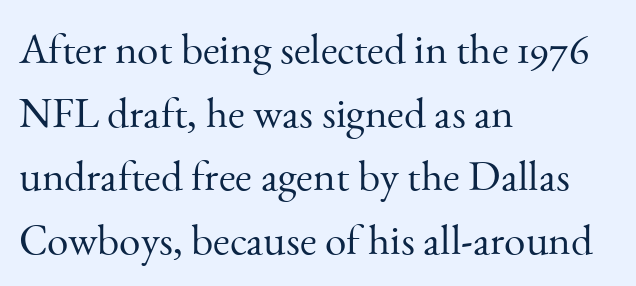
{"serif": "yes", "italic": "no", "bold": "no", "weight": "light", "width": "normal", "stroke_contrast": "medium", "x_height": "small", "monospaced": "no", "underline": "no", "align": "left", "line_spacing": "normal", "line_spacing_ratio": 1.48, "letter_spacing": "normal", "letter_spacing_em": 0.0, "glyph_px": 43}
